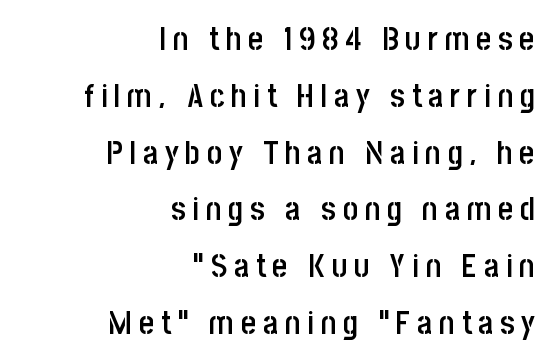
{"serif": "no", "italic": "no", "bold": "semi", "weight": "semibold", "width": "condensed", "stroke_contrast": "low", "x_height": "large", "monospaced": "no", "underline": "no", "align": "right", "line_spacing_ratio": 1.72, "letter_spacing": "wide", "letter_spacing_em": 0.2, "glyph_px": 33}
